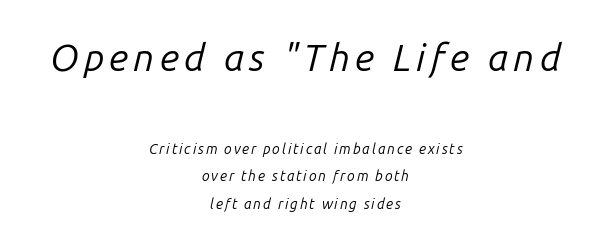
The image shows 38 px regular-weight type, italic (leaning right); set centered, loose line spacing (1.96x), not underlined; the first (top) block is 2.71x larger; low stroke contrast and a medium x-height.
